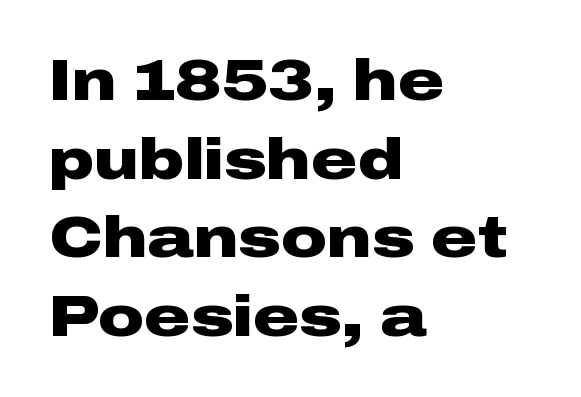
{"serif": "no", "italic": "no", "bold": "yes", "weight": "heavy", "width": "wide", "stroke_contrast": "low", "x_height": "medium", "monospaced": "no", "underline": "no", "align": "left", "line_spacing": "normal", "line_spacing_ratio": 1.38, "letter_spacing": "normal", "letter_spacing_em": 0.0, "glyph_px": 57}
